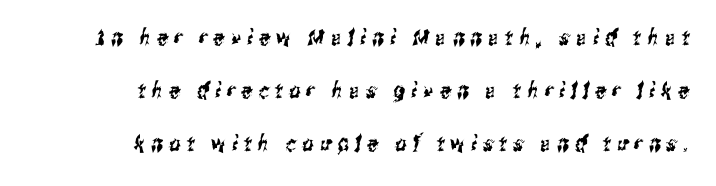
Q: Is the text underlined? A: No.
Q: How is the paragraph aligned? A: Right-aligned.
Q: Is the spacing between letters normal or unusually wide? A: Unusually wide.
Q: Is the spacing between lines tight, normal or loose? A: Loose.
